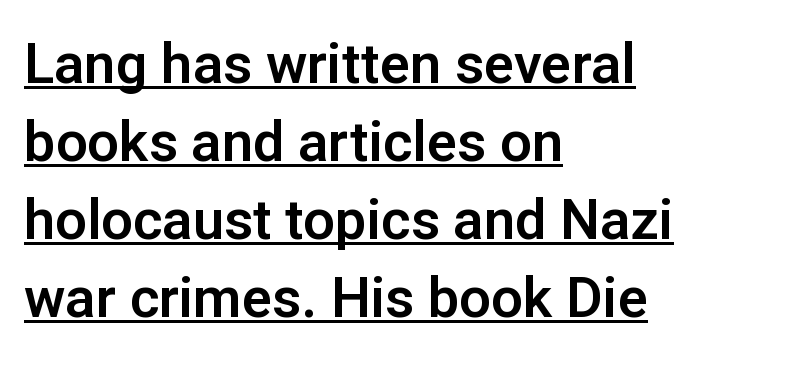
Baseline-to-baseline distance is the conventional proportion of letter height. Serif or sans? Sans — the stroke terminals are bare. The tracking reads as untouched default to a designer's eye. This is underlined copy, the kind a proofreader might mark for attention.
